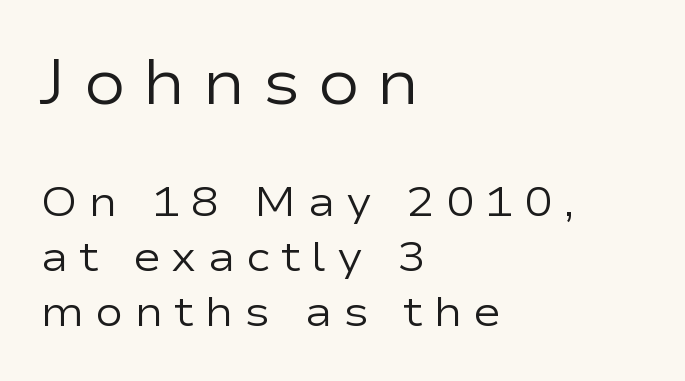
{"serif": "no", "italic": "no", "bold": "no", "weight": "regular", "width": "wide", "stroke_contrast": "low", "x_height": "medium", "monospaced": "no", "underline": "no", "align": "left", "line_spacing": "normal", "line_spacing_ratio": 1.31, "letter_spacing": "wide", "letter_spacing_em": 0.26, "larger_block": "first", "size_ratio": 1.5, "glyph_px": 63}
